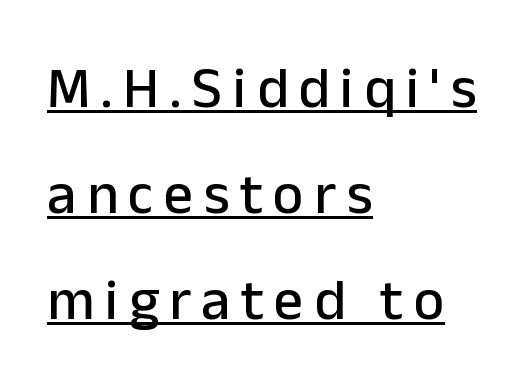
The image shows 58 px sans-serif type, upright; set left-aligned, line spacing 1.83x, underlined; low stroke contrast and a medium x-height.
